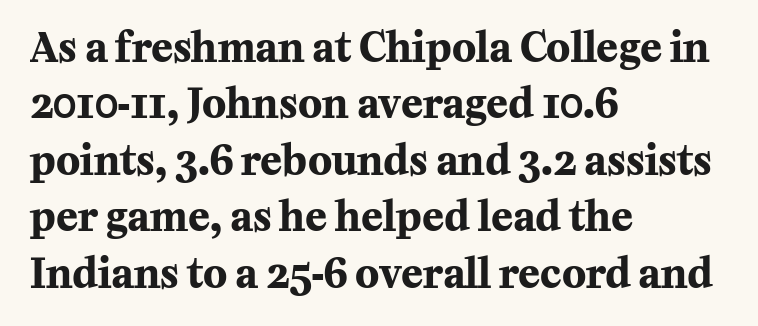
The glyphs are unaccompanied by any horizontal stroke below them. The face used here is seriffed, in the tradition of book romans. Is this a fixed-width face? No — the glyphs have proportional, varying widths. You'd pick this weight for a headline — it's a proper bold.
